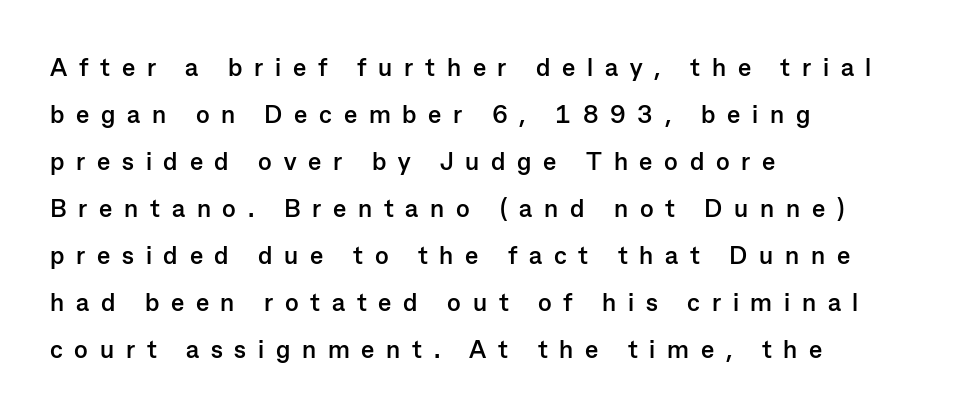
{"italic": "no", "bold": "yes", "underline": "no", "align": "left", "line_spacing_ratio": 1.88, "letter_spacing": "wide", "letter_spacing_em": 0.47, "glyph_px": 25}
